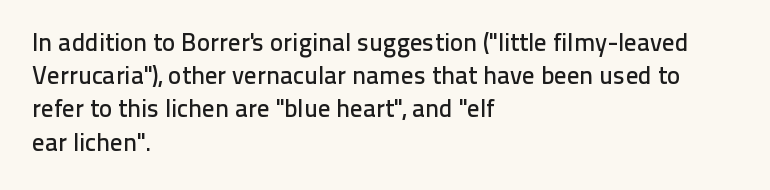
{"italic": "no", "underline": "no", "align": "left", "line_spacing": "normal", "line_spacing_ratio": 1.33, "letter_spacing": "normal", "letter_spacing_em": 0.0, "glyph_px": 25}
